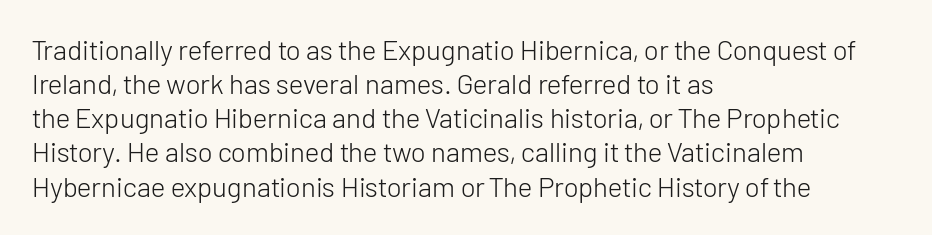
Q: Is the text bold? A: No.
Q: Is the text italic (slanted)? A: No, it is upright.
Q: Is the typeface a serif or a sans-serif typeface? A: Sans-serif.
Q: Is the text underlined? A: No.
Q: How is the paragraph aligned? A: Left-aligned.
Q: Is the spacing between letters normal or unusually wide? A: Normal.
Q: Width (condensed, normal, or wide)? A: Normal.
Q: Stroke contrast? A: Low.
Q: x-height? A: Medium.
Q: Monospaced? A: No.
